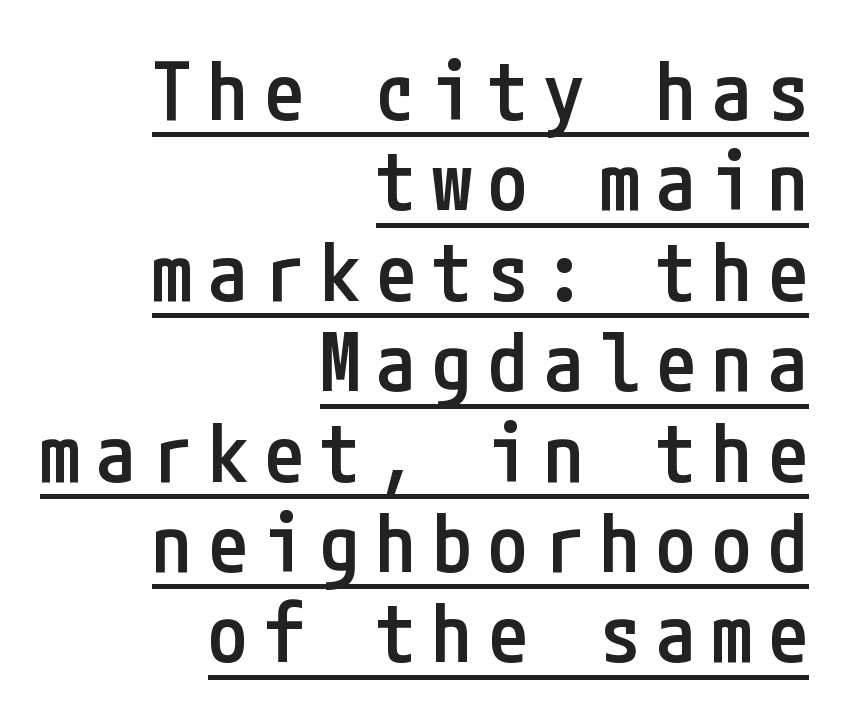
The image shows 80 px semibold, condensed sans-serif type, upright; set right-aligned, tight line spacing (1.13x), unusually wide letter spacing (+0.2 em), underlined; low stroke contrast and a medium x-height.
